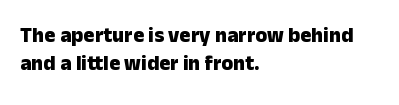
Normally led — the rows are evenly, conventionally spaced. Caption: standard tracking, unaltered. Check the space under the baseline: it is left empty. This sample is left-justified, so line endings fall wherever the words run out. These lines were composed using upright roman letters.
